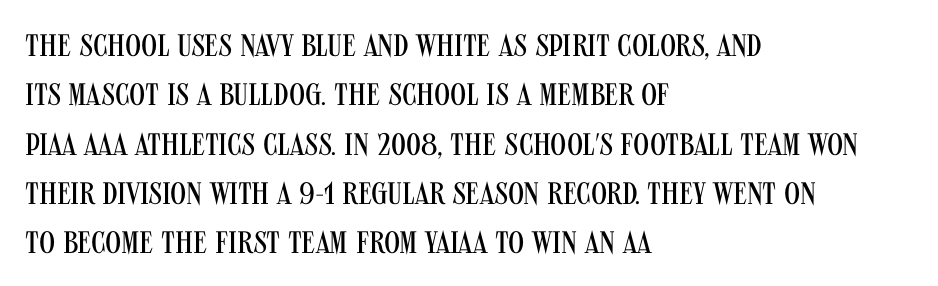
{"serif": "no", "italic": "no", "bold": "no", "weight": "regular", "width": "condensed", "stroke_contrast": "medium", "x_height": "large", "monospaced": "no", "underline": "no", "align": "left", "line_spacing": "normal", "line_spacing_ratio": 1.59, "letter_spacing": "normal", "letter_spacing_em": 0.0, "glyph_px": 31}
